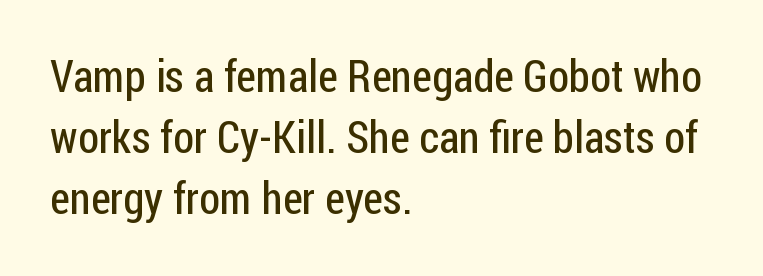
{"serif": "no", "italic": "no", "bold": "no", "weight": "regular", "width": "condensed", "stroke_contrast": "low", "x_height": "medium", "monospaced": "no", "underline": "no", "align": "left", "line_spacing": "normal", "line_spacing_ratio": 1.36, "letter_spacing": "normal", "letter_spacing_em": 0.0, "glyph_px": 45}
